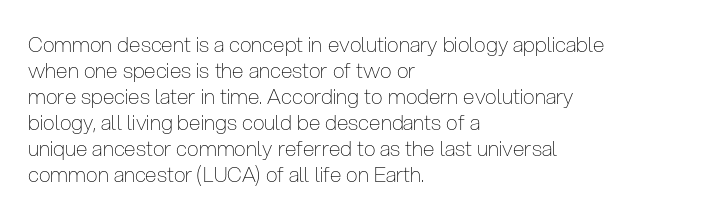
The typography opts for an upright posture over an oblique one. Unmarked baselines from the first word to the last. Students, note that the glyphs here touch the page at normal intervals. Which margin do the lines hug? The left one — the right edge is uneven. The typesetting does not lean heavy: it is not bold.
